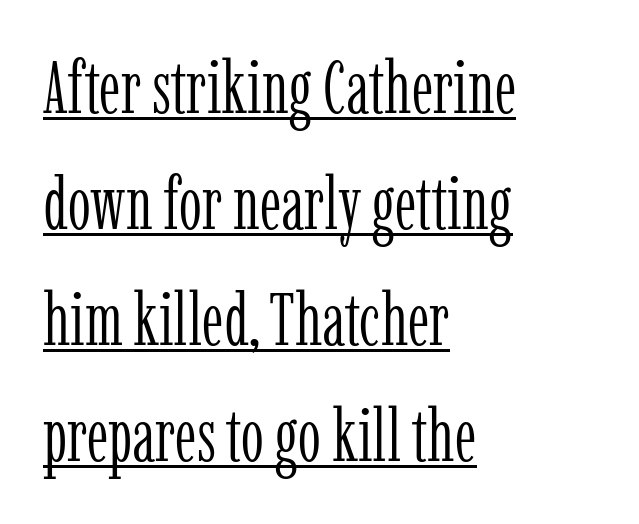
The image shows 73 px light, condensed serif type, upright; set left-aligned, normal line spacing (1.59x), normal letter spacing, underlined; low stroke contrast and a medium x-height.
